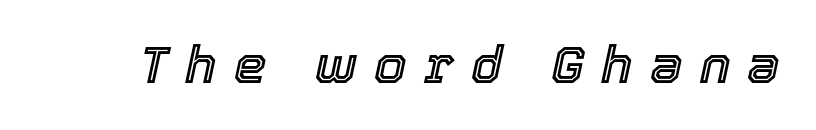
You can tell it's italic because the verticals aren't actually vertical. Note the varied advance widths — an 'i' is clearly narrower than an 'm'. Type without underlining. There is plenty of visible air inserted between adjacent glyphs.
